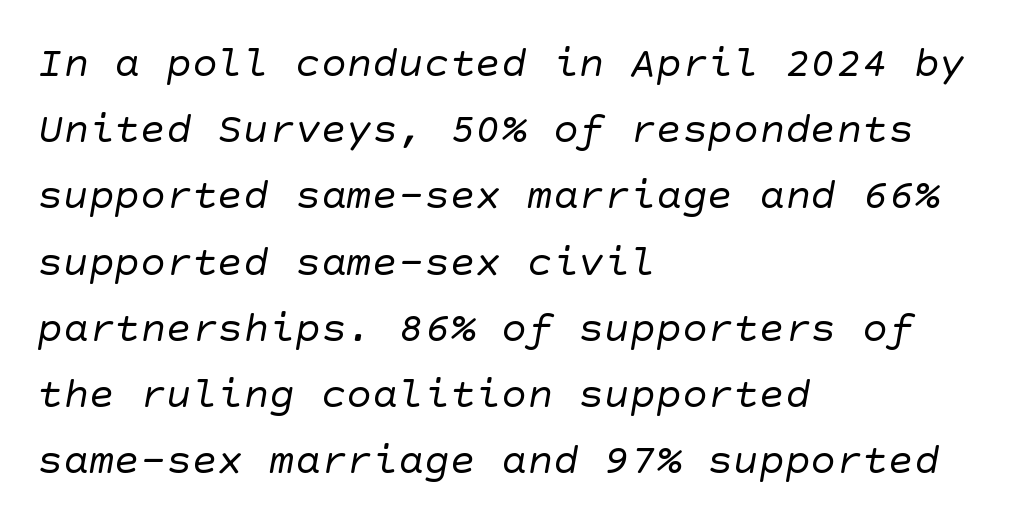
{"serif": "no", "bold": "no", "weight": "regular", "width": "normal", "stroke_contrast": "low", "x_height": "large", "underline": "no", "align": "left", "line_spacing": "normal", "line_spacing_ratio": 1.54, "letter_spacing": "normal", "letter_spacing_em": 0.0, "glyph_px": 43}
